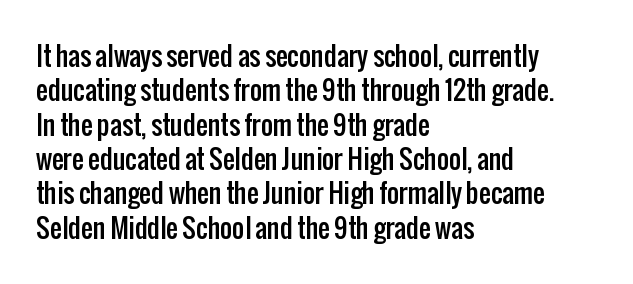
Here the glyphs are tracked normally, forming tight word shapes. Notice how the passage keeps a crisp vertical edge on the left only. A normal amount of white space separates one row of letters from the next. The string is rendered with underlining switched off.
